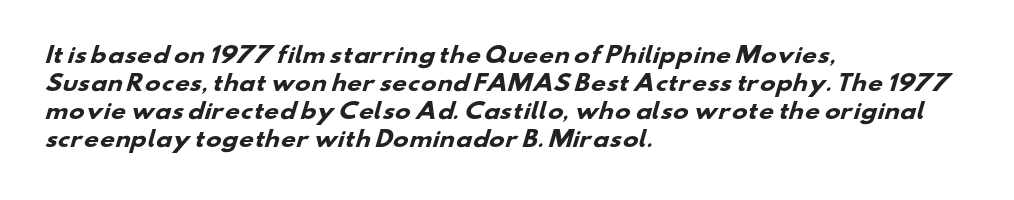
{"bold": "yes", "underline": "no", "align": "left", "line_spacing": "normal", "line_spacing_ratio": 1.34, "letter_spacing": "normal", "letter_spacing_em": 0.0, "glyph_px": 21}
